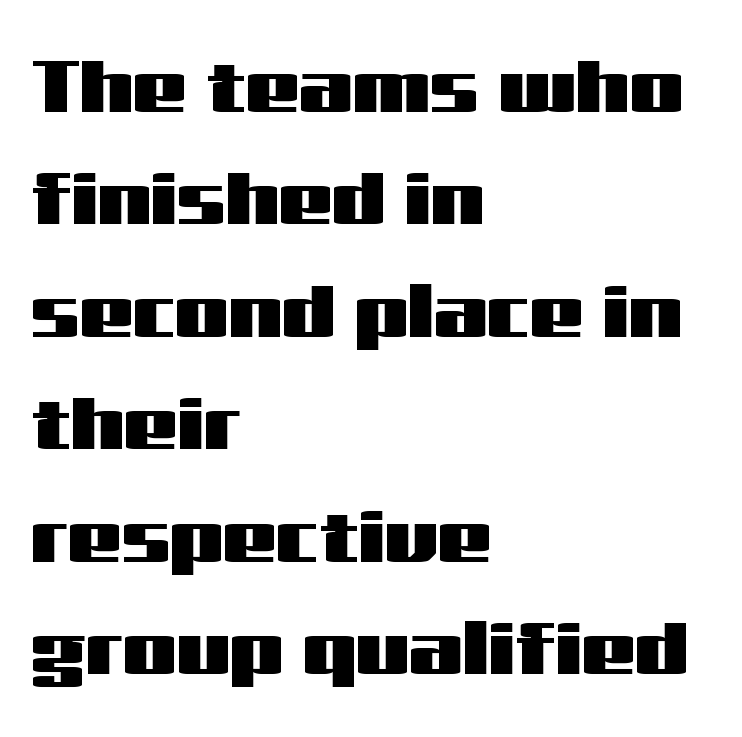
Each letter's strokes conclude bluntly, with no projecting serifs. The letters stand upright; this is a roman face. Compared with typical body copy, the letter spacing here is the same. These lines are rendered in a variable-pitch font. Visually the block forms a straight wall on the left and a jagged coastline on the right. Evenly set lines give the paragraph a standard silhouette.
